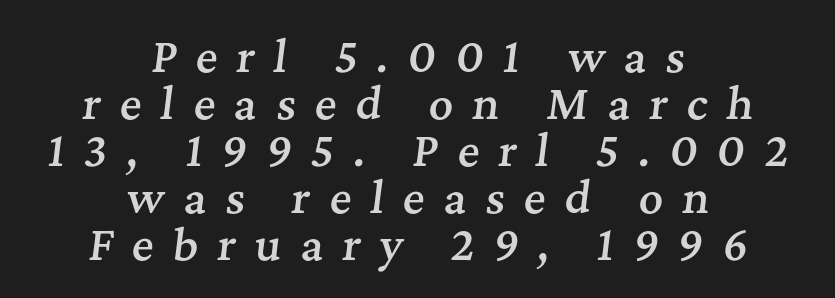
Spacing verdict: proportional, widths tailored to each character. As a designer I'd log this as weight 600, semibold. The words here are not underlined. How are the letters spaced? Widely, with obvious added tracking.
